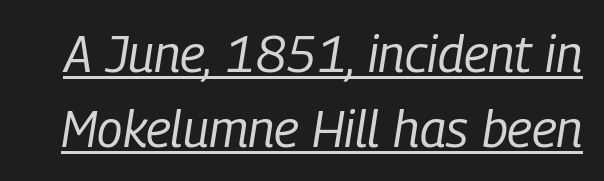
A typesetter would call this zero additional tracking. The lettering tilts uniformly, giving the passage an italic look. This is not heavy type; no bold has been used. Is there an underline? Yes — a line sits under the letters.
